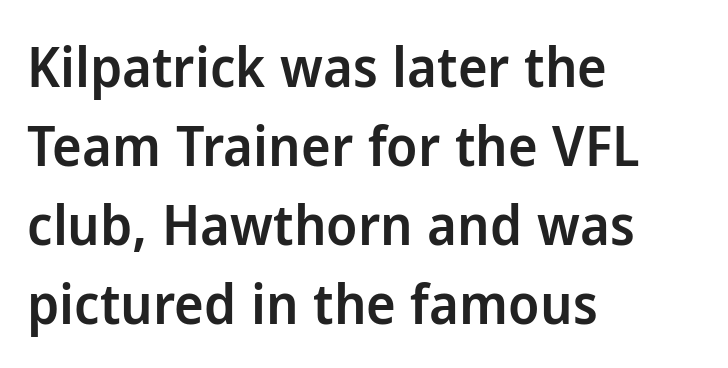
Q: Is the text bold? A: Semi-bold.
Q: Is the text italic (slanted)? A: No, it is upright.
Q: Is the typeface a serif or a sans-serif typeface? A: Sans-serif.
Q: Is the text underlined? A: No.
Q: How is the paragraph aligned? A: Left-aligned.
Q: Is the spacing between letters normal or unusually wide? A: Normal.
Q: Is the spacing between lines tight, normal or loose? A: Normal.
Q: Width (condensed, normal, or wide)? A: Normal.
Q: Stroke contrast? A: Low.
Q: x-height? A: Medium.
Q: Monospaced? A: No.
